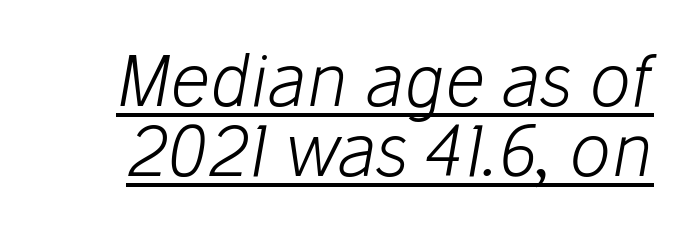
Leading is clearly below the norm, producing a dense column. Slanted lettering throughout. Characters follow at the spacing the type designer built in. The rendering uses natural spacing where letterforms have individual widths. This is underlined copy, the kind a proofreader might mark for attention.
